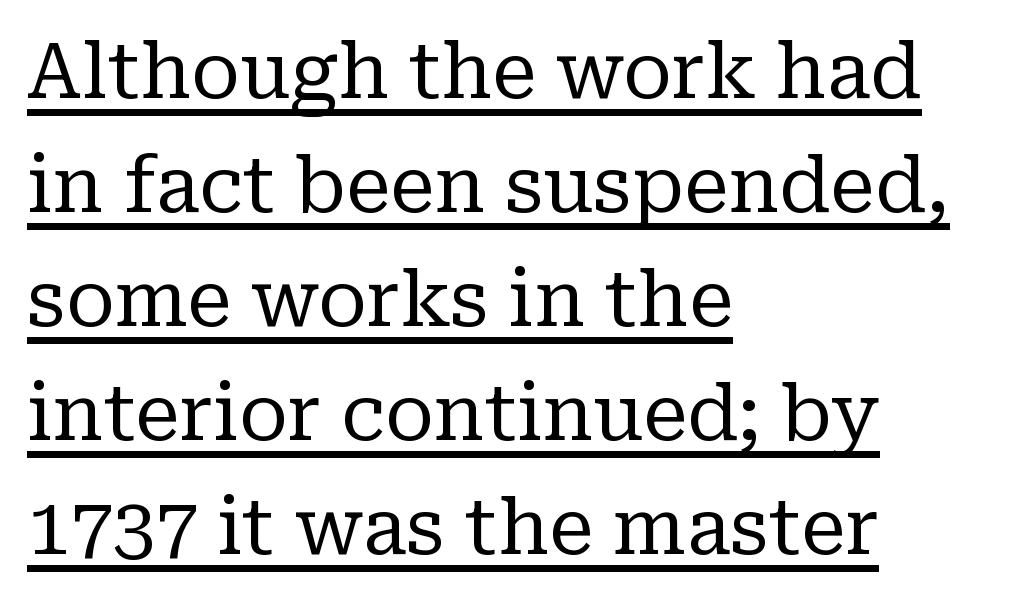
{"serif": "yes", "italic": "no", "bold": "no", "weight": "regular", "width": "normal", "stroke_contrast": "low", "x_height": "medium", "monospaced": "no", "underline": "yes", "align": "left", "line_spacing": "normal", "line_spacing_ratio": 1.5, "letter_spacing": "normal", "letter_spacing_em": 0.0, "glyph_px": 76}
